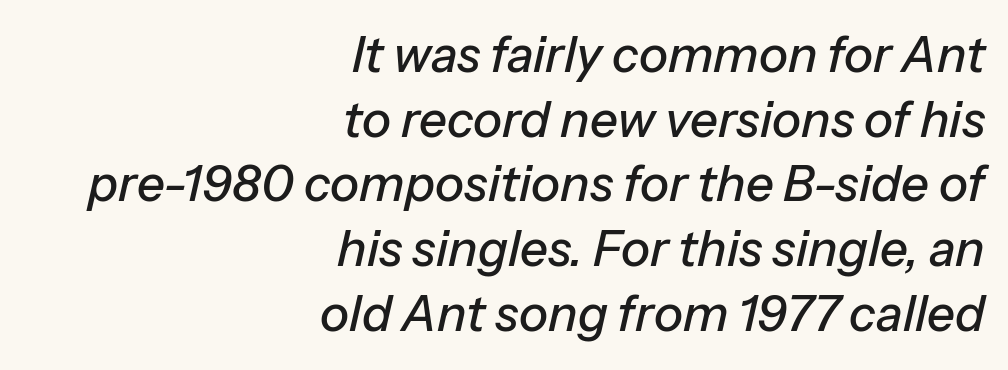
Note the varied advance widths — an 'i' is clearly narrower than an 'm'. The face used here has a pronounced slope to its letters. Reading down the column, the eye jumps a familiar distance to each next line. All the whitespace from short lines collects on the left.
